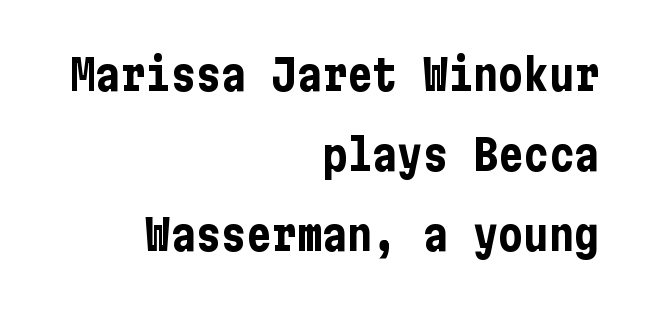
Horizontally, the lines are justified to the trailing edge only. Type style note: lacks serifs. The rendering uses a large line-height, opening up the rows. Tall strokes in this sample are plumb rather than angled. Caption: bold face, heavy strokes.
